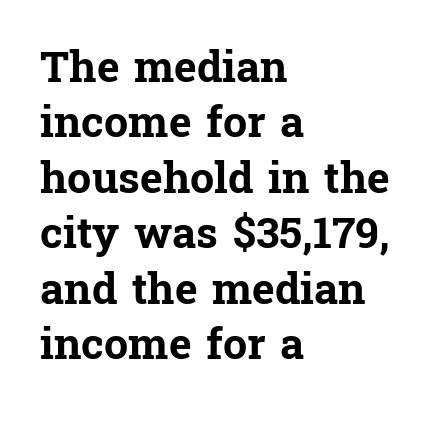
The image shows 43 px bold serif type, upright; set left-aligned, normal line spacing (1.29x), normal letter spacing, not underlined; low stroke contrast and a medium x-height.
